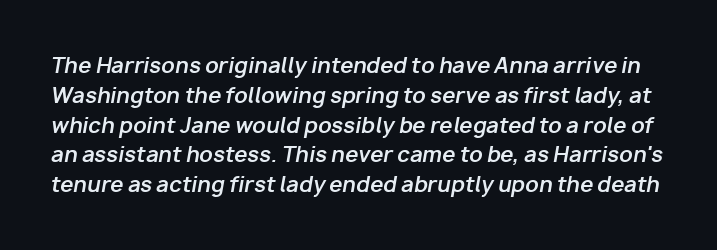
The letters are bold, with thick, heavy strokes. What stands out about the letter spacing? Nothing — it is the standard amount. This is oblique type, the kind used for emphasis or titles. Glance below the letters and you will spot only blank space.
